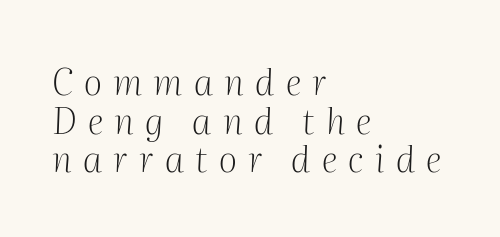
The image shows 36 px light serif type, italic (leaning right); set left-aligned, tight line spacing (1.07x), unusually wide letter spacing (+0.31 em), not underlined; medium stroke contrast and a medium x-height.
